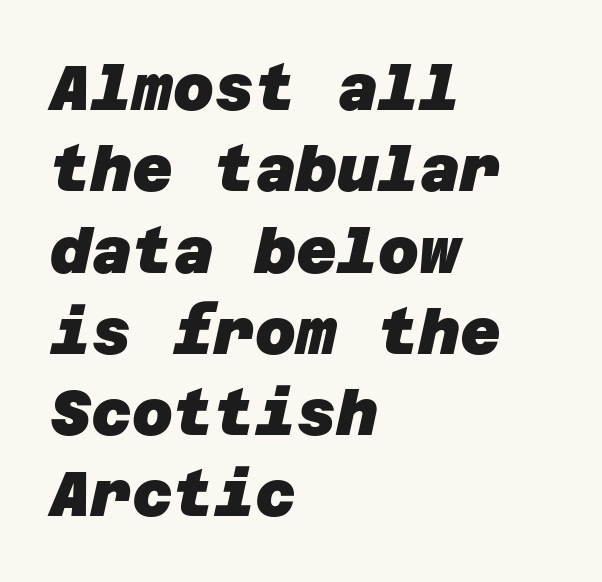
Leading: standard. The letterforms sit shoulder to shoulder at normal distance. Horizontal alignment here is leftward, the default for most running prose. I'd describe the lettering as bold — thick and assertive. Any mark beneath the type? The region is blank. Nope, no serifs anywhere on these letters.
